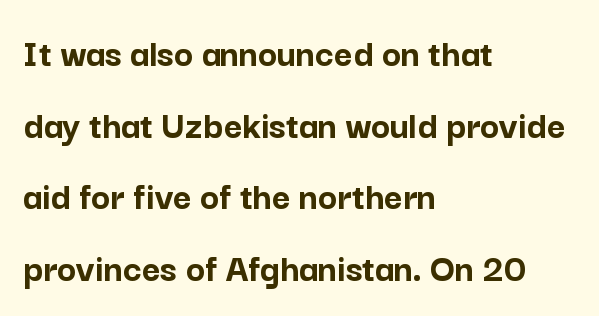
{"serif": "no", "italic": "no", "bold": "yes", "weight": "semibold", "width": "normal", "stroke_contrast": "low", "x_height": "medium", "monospaced": "no", "underline": "no", "align": "left", "line_spacing_ratio": 1.79, "letter_spacing": "normal", "letter_spacing_em": 0.0, "glyph_px": 40}
